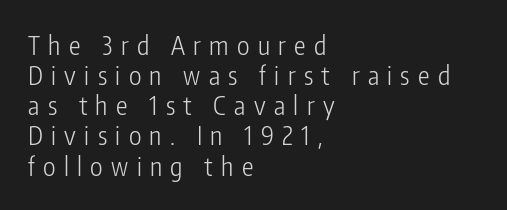
The image shows 26 px text type, upright; set left-aligned, line spacing 1.16x, unusually wide letter spacing (+0.32 em), not underlined.
